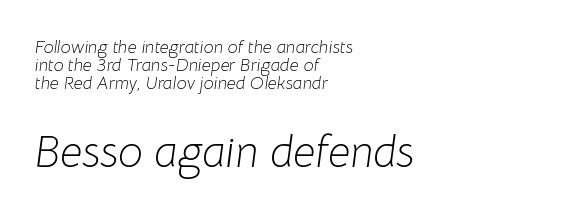
Q: Is the text bold? A: No.
Q: Is the text italic (slanted)? A: Yes, it leans right by about 8 degrees.
Q: Is the text underlined? A: No.
Q: How is the paragraph aligned? A: Left-aligned.
Q: Is the spacing between letters normal or unusually wide? A: Normal.
Q: Is the spacing between lines tight, normal or loose? A: Tight.
Q: Which block of text is set in a larger size, the first (top) or the second (bottom)? A: The second (bottom) one.
Q: Width (condensed, normal, or wide)? A: Normal.
Q: Stroke contrast? A: Low.
Q: x-height? A: Medium.
Q: Monospaced? A: No.
